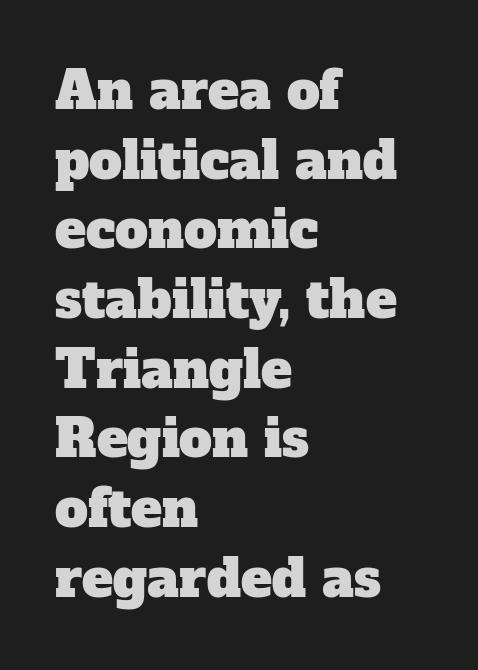
The image shows 52 px serif type; set left-aligned, normal line spacing (1.34x), normal letter spacing, not underlined; low stroke contrast and a medium x-height.
